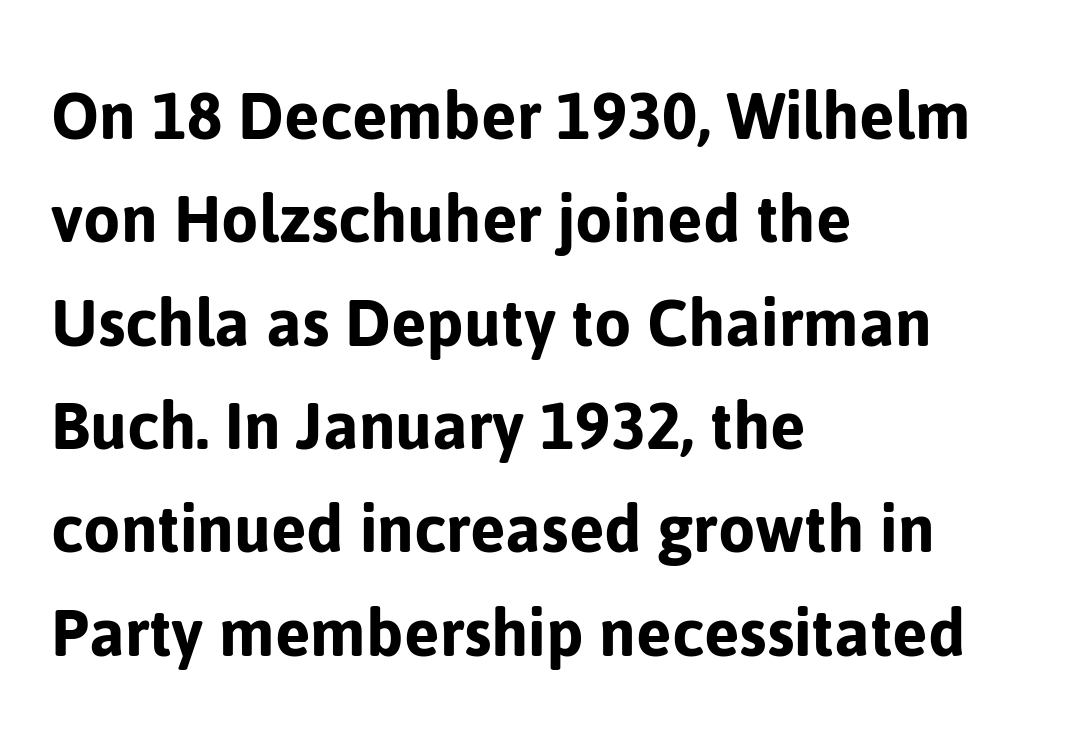
{"serif": "no", "italic": "no", "width": "normal", "stroke_contrast": "low", "x_height": "medium", "monospaced": "no", "underline": "no", "align": "left", "line_spacing": "normal", "line_spacing_ratio": 1.36, "letter_spacing": "normal", "letter_spacing_em": 0.0, "glyph_px": 76}
